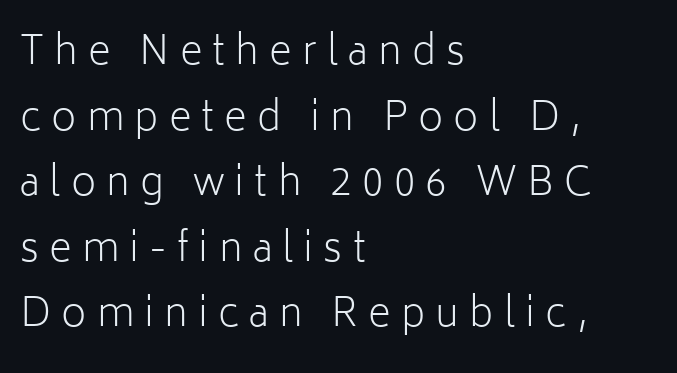
{"serif": "no", "italic": "no", "bold": "no", "weight": "light", "width": "normal", "stroke_contrast": "low", "x_height": "medium", "monospaced": "no", "underline": "no", "align": "left", "line_spacing": "normal", "line_spacing_ratio": 1.68, "letter_spacing": "wide", "letter_spacing_em": 0.26, "glyph_px": 39}
